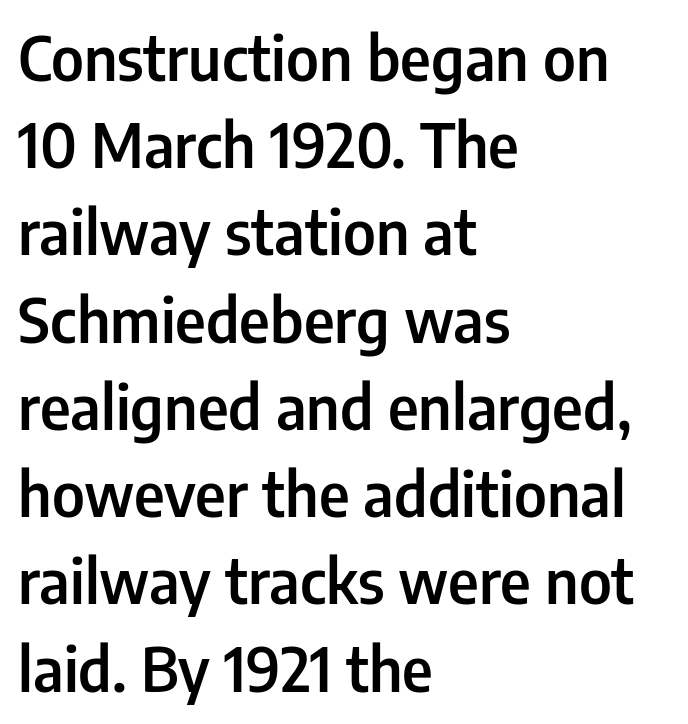
The image shows 61 px semibold, condensed sans-serif type, upright; set left-aligned, normal line spacing (1.43x), normal letter spacing, not underlined; low stroke contrast and a medium x-height.
